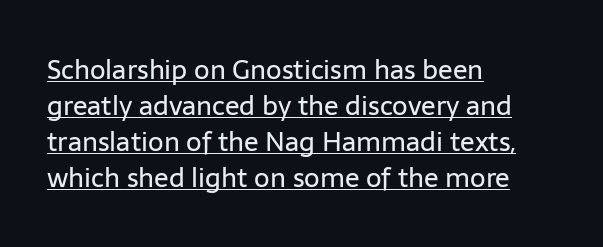
Does extra space separate the letters? No, they use regular spacing. Ordinary non-slanted type is in use. Where is the straight margin? On the left. What's the leading like? Ordinary, nothing unusual. Heft: none added — not bold.
